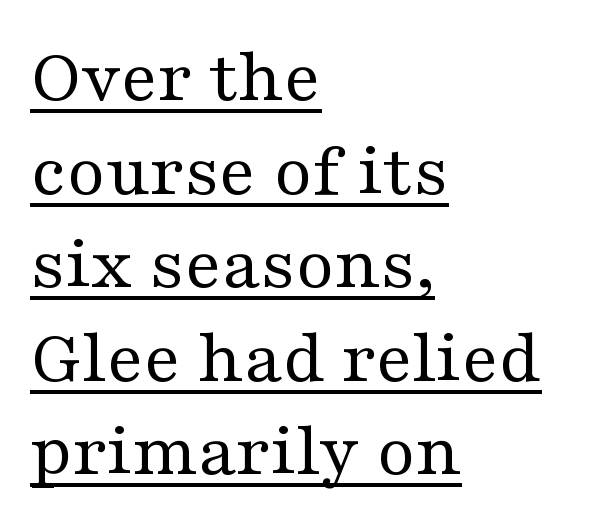
Inter-character spacing is left at the font's built-in metrics. Notice how a bar underscores the lettering throughout. Does the lettering tilt? It doesn't — this is upright. Stems and bowls with no extra thickness — not bold. The letters carry serifs — small finishing strokes at the ends of their stems.
